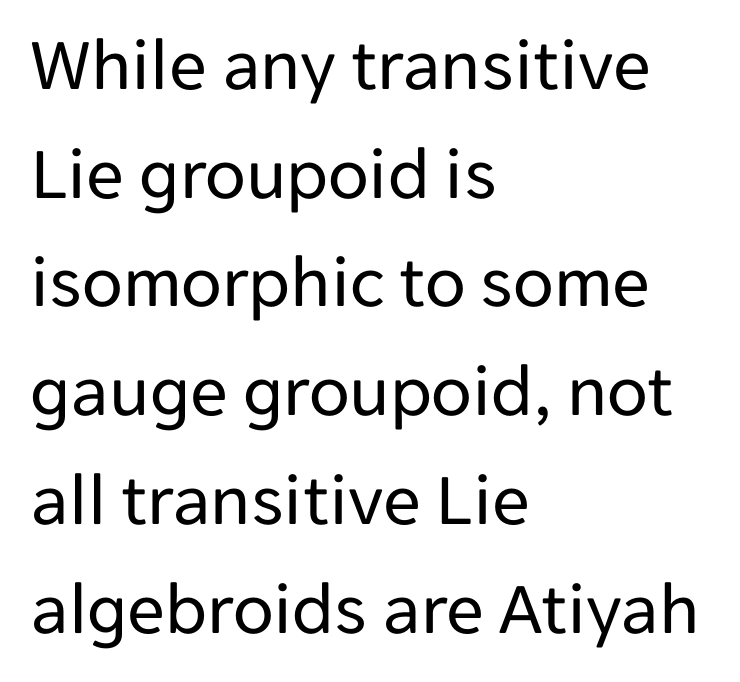
The image shows 75 px regular-weight sans-serif type, upright; set left-aligned, normal line spacing (1.45x), normal letter spacing, not underlined; low stroke contrast and a medium x-height.
